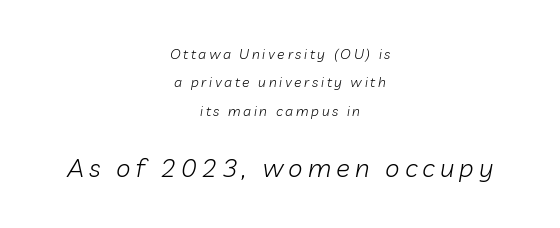
{"italic": "yes", "lean": "right", "slant_degrees": 10, "bold": "no", "underline": "no", "align": "center", "line_spacing": "loose", "line_spacing_ratio": 2.02, "larger_block": "second", "size_ratio": 1.86, "glyph_px": 26}
